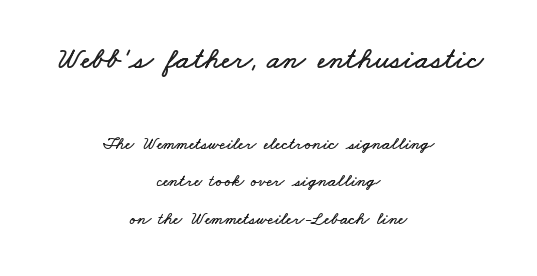
{"width": "wide", "stroke_contrast": "low", "x_height": "small", "monospaced": "no", "underline": "no", "align": "center", "line_spacing": "loose", "line_spacing_ratio": 2.09, "letter_spacing": "normal", "letter_spacing_em": 0.0, "larger_block": "first", "size_ratio": 1.72, "glyph_px": 31}
